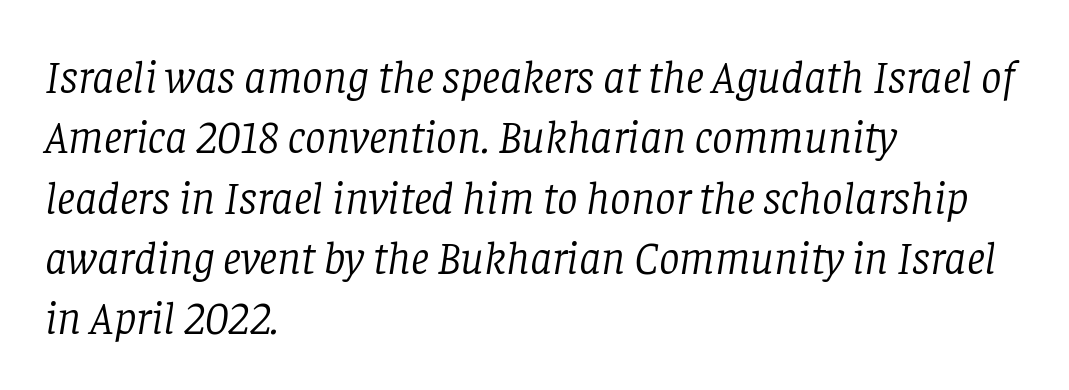
Q: Is the text bold? A: No.
Q: Is the text italic (slanted)? A: Yes, it leans right by about 8 degrees.
Q: Is the typeface a serif or a sans-serif typeface? A: Serif.
Q: Is the text underlined? A: No.
Q: How is the paragraph aligned? A: Left-aligned.
Q: Is the spacing between letters normal or unusually wide? A: Normal.
Q: Is the spacing between lines tight, normal or loose? A: Normal.
Q: Width (condensed, normal, or wide)? A: Normal.
Q: Stroke contrast? A: Low.
Q: x-height? A: Large.
Q: Monospaced? A: No.
